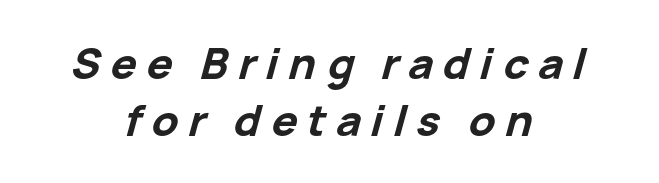
The image shows 43 px bold type, italic (leaning right); set centered, normal line spacing (1.33x), unusually wide letter spacing (+0.23 em), not underlined; low stroke contrast and a medium x-height.
